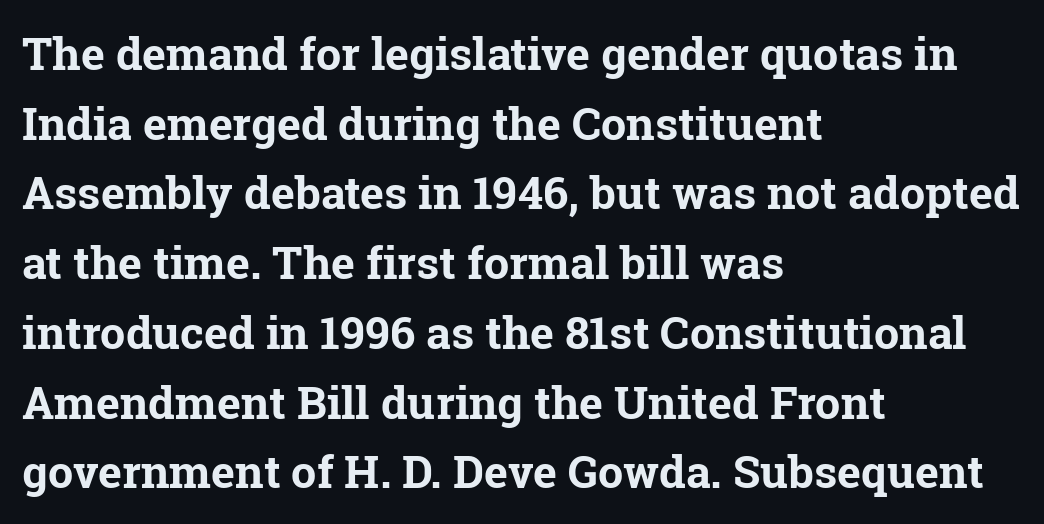
What kind of face is this? One with serifs. The horizontal fit of the characters is conventional and even. The axis of the letterforms is exactly vertical. The face used here is proportionally spaced, like ordinary book or web type.
